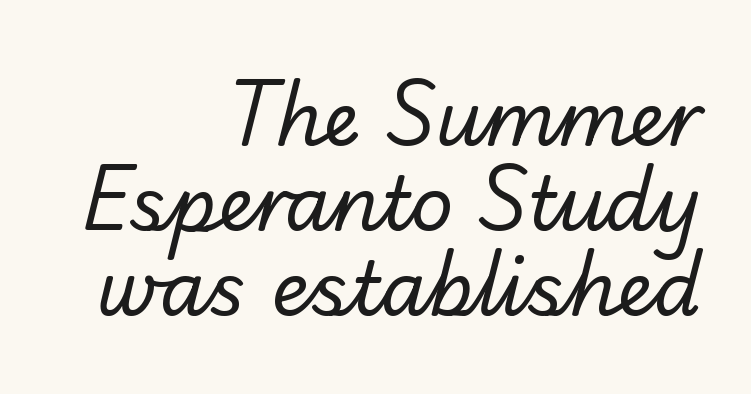
Check the space under the baseline: it is left empty. The lines are packed closely together with very little leading. Inter-character spacing is left at the font's built-in metrics. No chunkiness to these letters — they're not bold.
